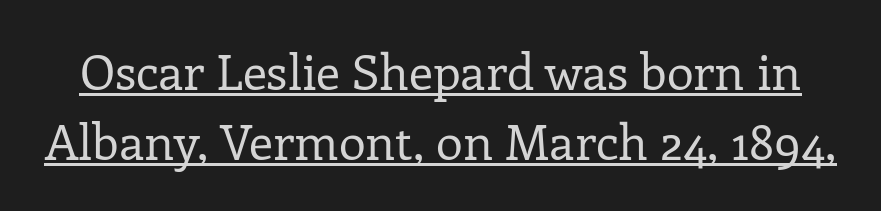
Q: Is the text bold? A: No.
Q: Is the text italic (slanted)? A: No, it is upright.
Q: Is the typeface a serif or a sans-serif typeface? A: Serif.
Q: Is the text underlined? A: Yes.
Q: Is the spacing between letters normal or unusually wide? A: Normal.
Q: Is the spacing between lines tight, normal or loose? A: Normal.
Q: Width (condensed, normal, or wide)? A: Normal.
Q: Stroke contrast? A: Low.
Q: x-height? A: Medium.
Q: Monospaced? A: No.
